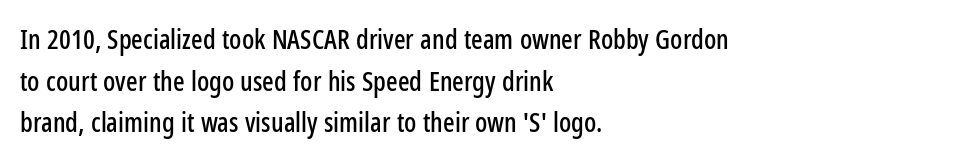
A typesetter would call this zero additional tracking. Line beginnings align vertically; line endings do not. The leading is moderate, giving the passage an even texture. No italicization has been applied; the sample stays upright. This rendering features lettering with no underline.
